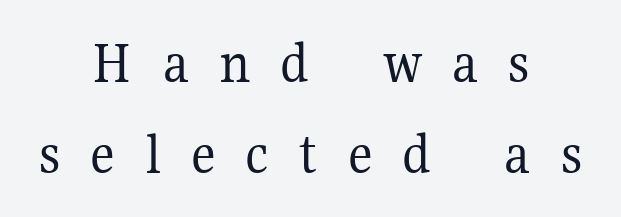
{"serif": "yes", "italic": "no", "bold": "no", "weight": "regular", "width": "normal", "stroke_contrast": "medium", "x_height": "medium", "monospaced": "no", "underline": "no", "align": "center", "line_spacing": "normal", "line_spacing_ratio": 1.5, "letter_spacing": "wide", "letter_spacing_em": 0.49, "glyph_px": 61}
